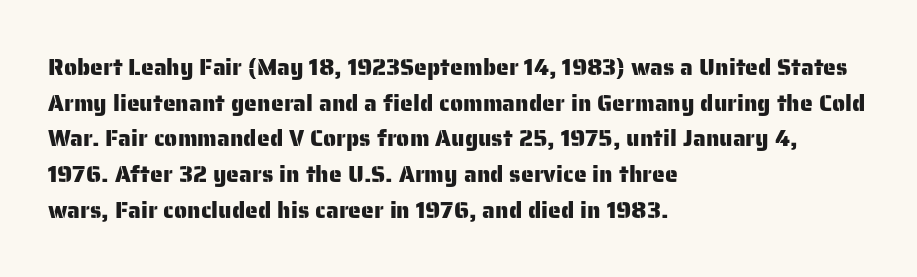
The image shows 23 px text type, upright; set left-aligned, normal line spacing (1.55x), normal letter spacing, not underlined.
